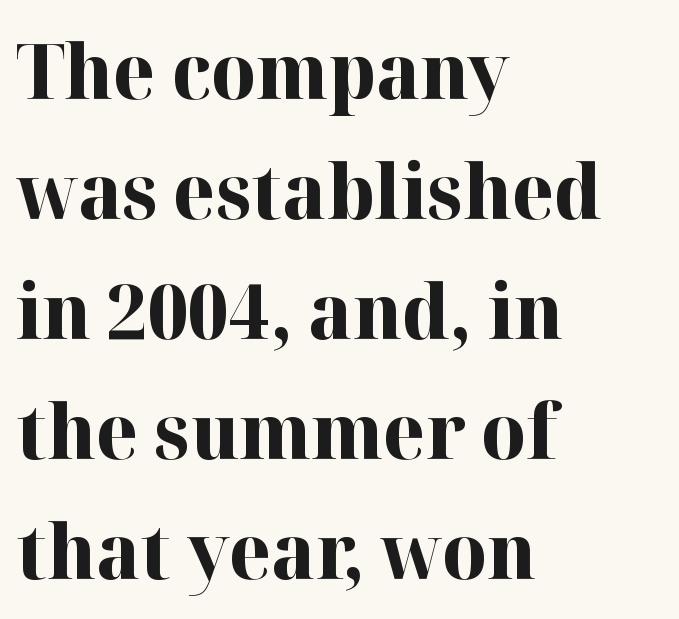
The image shows 77 px bold serif type, upright; set left-aligned, normal line spacing (1.56x), normal letter spacing, not underlined; high stroke contrast and a medium x-height.
